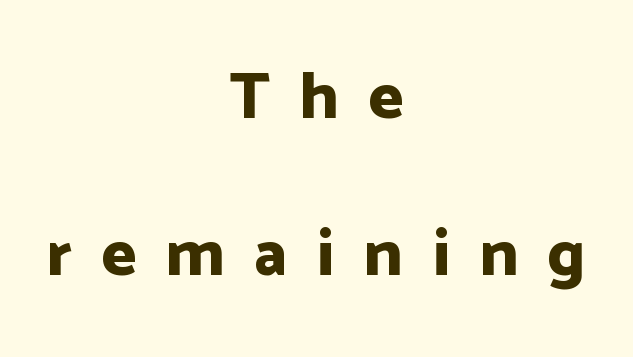
Q: Is the text bold? A: Yes.
Q: Is the text italic (slanted)? A: No, it is upright.
Q: Is the typeface a serif or a sans-serif typeface? A: Sans-serif.
Q: Is the text underlined? A: No.
Q: How is the paragraph aligned? A: Centered.
Q: Is the spacing between letters normal or unusually wide? A: Unusually wide.
Q: Is the spacing between lines tight, normal or loose? A: Loose.
Q: Width (condensed, normal, or wide)? A: Normal.
Q: Stroke contrast? A: Low.
Q: x-height? A: Medium.
Q: Monospaced? A: No.
